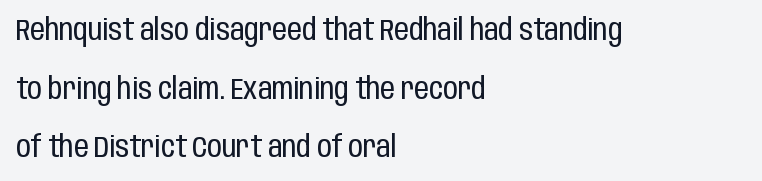
{"serif": "no", "italic": "no", "bold": "no", "weight": "regular", "width": "condensed", "stroke_contrast": "low", "x_height": "large", "monospaced": "no", "underline": "no", "align": "left", "line_spacing": "loose", "line_spacing_ratio": 2.02, "letter_spacing": "normal", "letter_spacing_em": 0.0, "glyph_px": 29}
